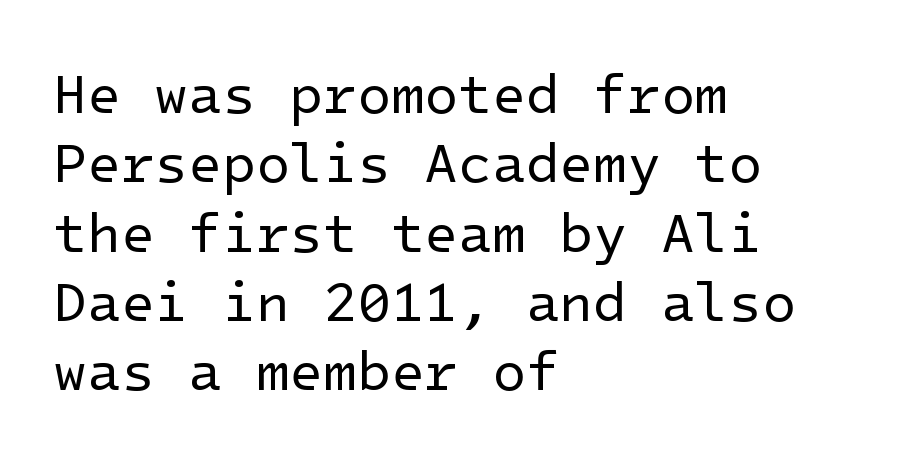
{"serif": "no", "italic": "no", "bold": "no", "weight": "regular", "width": "normal", "stroke_contrast": "low", "x_height": "medium", "underline": "no", "align": "left", "line_spacing": "normal", "line_spacing_ratio": 1.26, "letter_spacing": "normal", "letter_spacing_em": 0.0, "glyph_px": 55}
